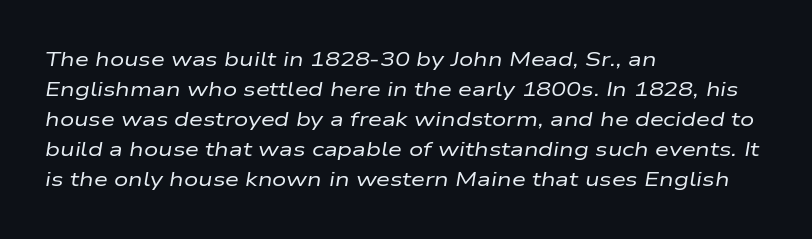
Decoration check: the copy has no underline. Emphasis-style slanted type is in use. The ragged edge is on the right, which tells us the setting is flush left. The line texture is even and compact thanks to regular tracking. Line spacing here is normal.
